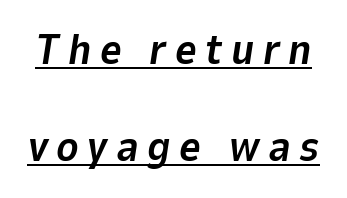
The image shows 42 px bold type, italic (leaning right); set loose line spacing (2.31x), unusually wide letter spacing (+0.2 em), underlined; low stroke contrast and a medium x-height.
